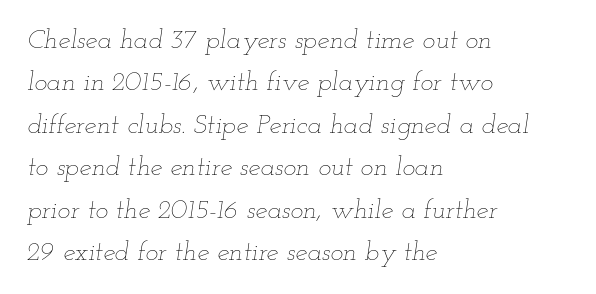
The image shows 27 px text type, italic (leaning right); set left-aligned, normal line spacing (1.57x), normal letter spacing, not underlined.
